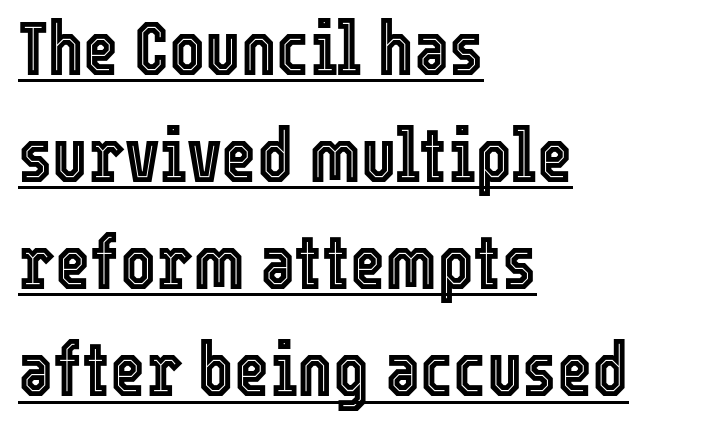
The image shows 76 px condensed type, upright; set left-aligned, normal line spacing (1.41x), normal letter spacing, underlined; a medium x-height.
